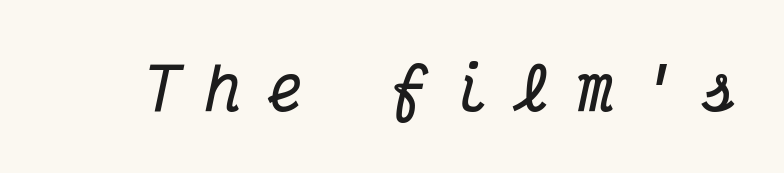
Style check: oblique. There is plenty of visible air inserted between adjacent glyphs. Font category for this specimen: serif. Fixed-width glyphs throughout — classic coding-font behaviour. The letters are bold, with thick, heavy strokes.
